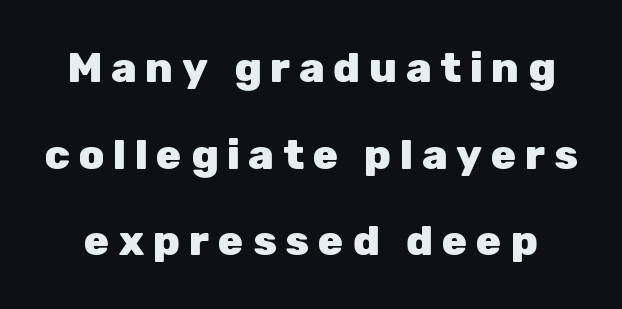
Typographic density is high because the face is bold. Tall strokes in this sample are plumb rather than angled. Each row of text sits above clean, open space. Each word looks stretched out because of the extra space between its letters.
